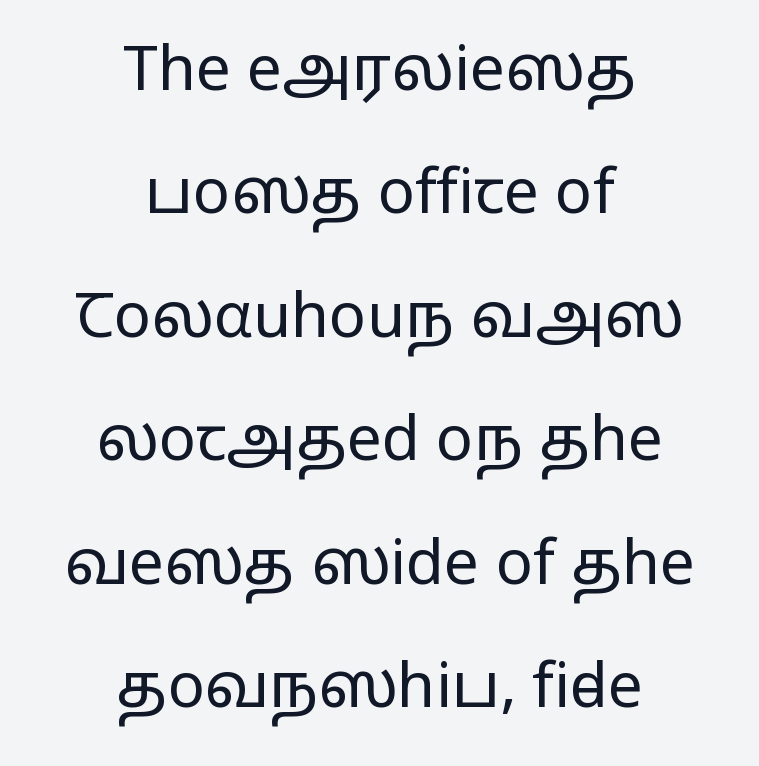
{"serif": "no", "italic": "no", "bold": "no", "weight": "regular", "width": "wide", "stroke_contrast": "low", "x_height": "medium", "monospaced": "no", "underline": "no", "align": "center", "line_spacing": "loose", "line_spacing_ratio": 1.99, "letter_spacing": "normal", "letter_spacing_em": 0.0, "glyph_px": 62}
